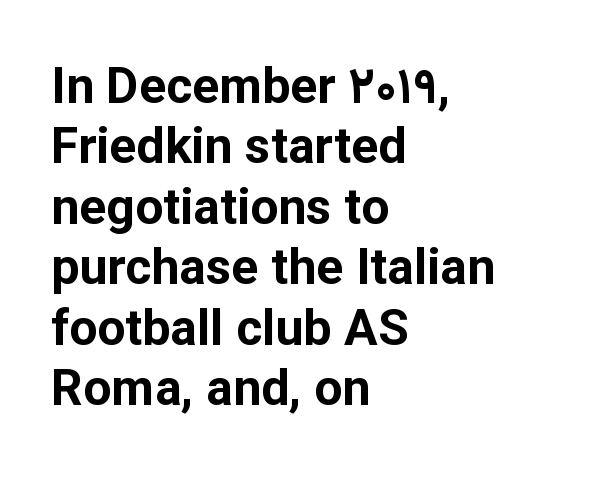
Q: Is the text bold? A: Yes.
Q: Is the text italic (slanted)? A: No, it is upright.
Q: Is the typeface a serif or a sans-serif typeface? A: Sans-serif.
Q: Is the text underlined? A: No.
Q: How is the paragraph aligned? A: Left-aligned.
Q: Is the spacing between letters normal or unusually wide? A: Normal.
Q: Width (condensed, normal, or wide)? A: Normal.
Q: Stroke contrast? A: Low.
Q: x-height? A: Medium.
Q: Monospaced? A: No.
